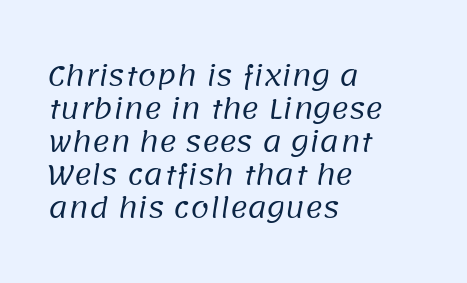
The image shows 27 px text type; set left-aligned, line spacing 1.22x, normal letter spacing, not underlined.
